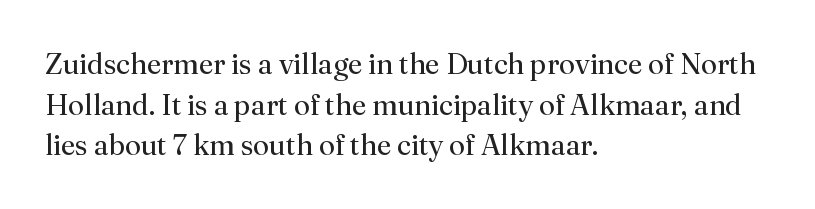
The paragraph shown leans on its left margin. Is the stroke heavy? The answer is a plain regular-or-lighter. These lines are rendered in a variable-pitch font. Observe the ordinary spacing: letters are neighbours, not strangers.
